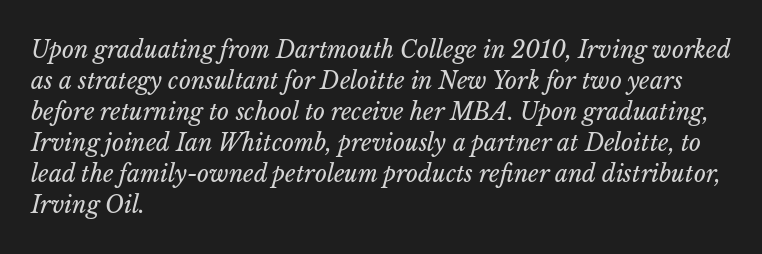
Observe the lean: these are italic letterforms. The letters sit at their default tracking, neither squeezed nor spread. Each stroke keeps to a modest, everyday thickness or less. A typesetter would call this leading conventional body-copy spacing.
